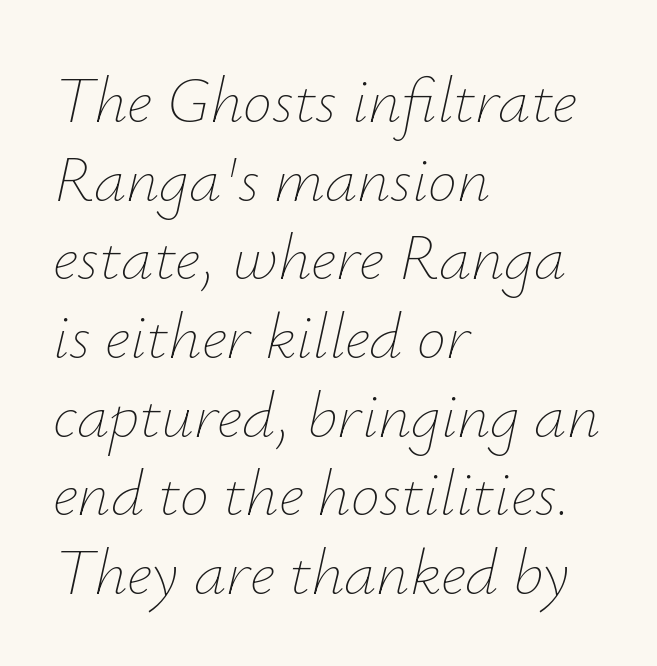
The image shows 65 px thin type, italic (leaning right); set left-aligned, line spacing 1.21x, normal letter spacing, not underlined; low stroke contrast and a small x-height.
